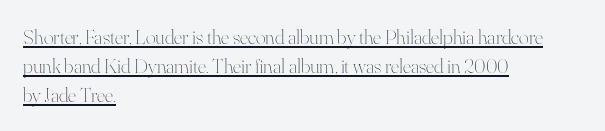
Q: Is the text bold? A: No.
Q: Is the text italic (slanted)? A: No, it is upright.
Q: Is the text underlined? A: Yes.
Q: How is the paragraph aligned? A: Left-aligned.
Q: Is the spacing between letters normal or unusually wide? A: Normal.
Q: Is the spacing between lines tight, normal or loose? A: Normal.
